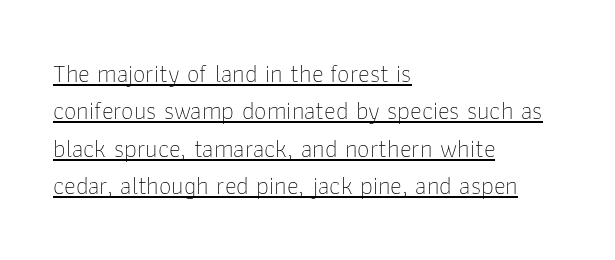
{"italic": "no", "bold": "no", "underline": "yes", "align": "left", "line_spacing": "normal", "line_spacing_ratio": 1.5, "letter_spacing": "normal", "letter_spacing_em": 0.0, "glyph_px": 25}
